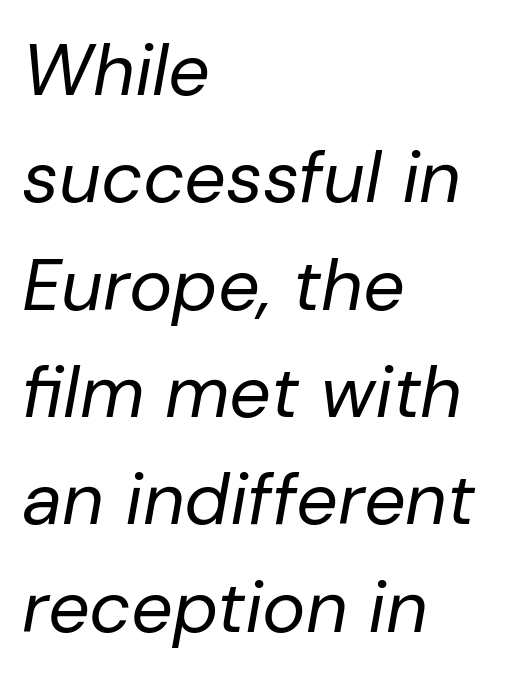
{"italic": "yes", "lean": "right", "slant_degrees": 10, "bold": "no", "weight": "regular", "width": "normal", "stroke_contrast": "low", "x_height": "medium", "monospaced": "no", "underline": "no", "align": "left", "line_spacing": "normal", "line_spacing_ratio": 1.47, "letter_spacing": "normal", "letter_spacing_em": 0.0, "glyph_px": 73}
